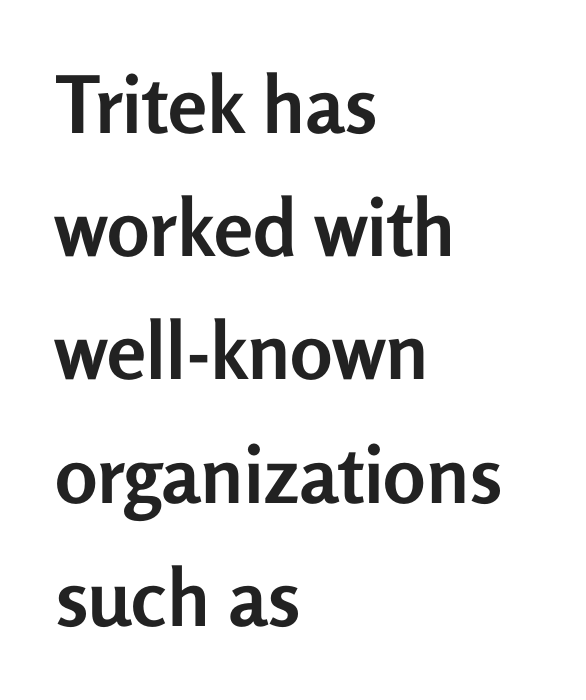
The lines are quadded left. Is this a fixed-width face? No — the glyphs have proportional, varying widths. Notice how descenders clear the ascenders below comfortably — that's standard leading. There is no visible air inserted between adjacent glyphs. A full-strength bold gives these letters their thick strokes.
